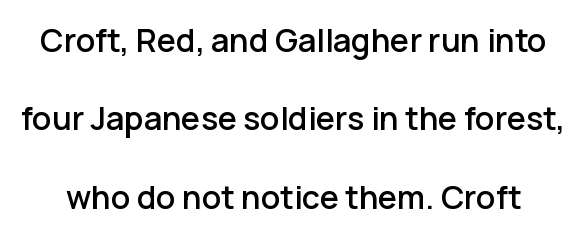
Q: Is the text italic (slanted)? A: No, it is upright.
Q: Is the typeface a serif or a sans-serif typeface? A: Sans-serif.
Q: Is the text underlined? A: No.
Q: Is the spacing between letters normal or unusually wide? A: Normal.
Q: Is the spacing between lines tight, normal or loose? A: Loose.
Q: Width (condensed, normal, or wide)? A: Normal.
Q: Stroke contrast? A: Low.
Q: x-height? A: Medium.
Q: Monospaced? A: No.
